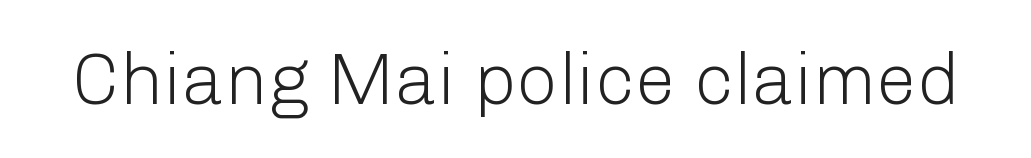
The image shows 73 px light sans-serif type, upright; set normal letter spacing, not underlined; low stroke contrast and a medium x-height.
